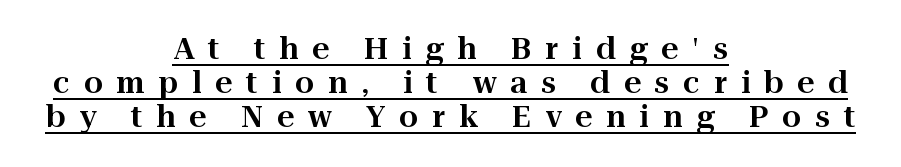
A roman cut, with each character standing at attention. The specimen includes a rule beneath the text block's lines. Proportional: the letters do not fall into vertical columns. The tracking reads as deliberately expanded to a designer's eye. Interline gaps are noticeably narrow in this sample. Is this a sans? No — the strokes have serifs.
